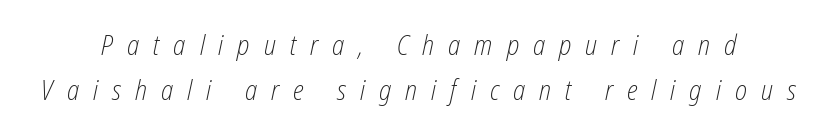
Q: Is the text bold? A: No.
Q: Is the text italic (slanted)? A: Yes, it leans right by about 12 degrees.
Q: Is the text underlined? A: No.
Q: Is the spacing between letters normal or unusually wide? A: Unusually wide.
Q: Is the spacing between lines tight, normal or loose? A: Normal.
Q: Width (condensed, normal, or wide)? A: Condensed.
Q: Stroke contrast? A: Low.
Q: x-height? A: Medium.
Q: Monospaced? A: No.
